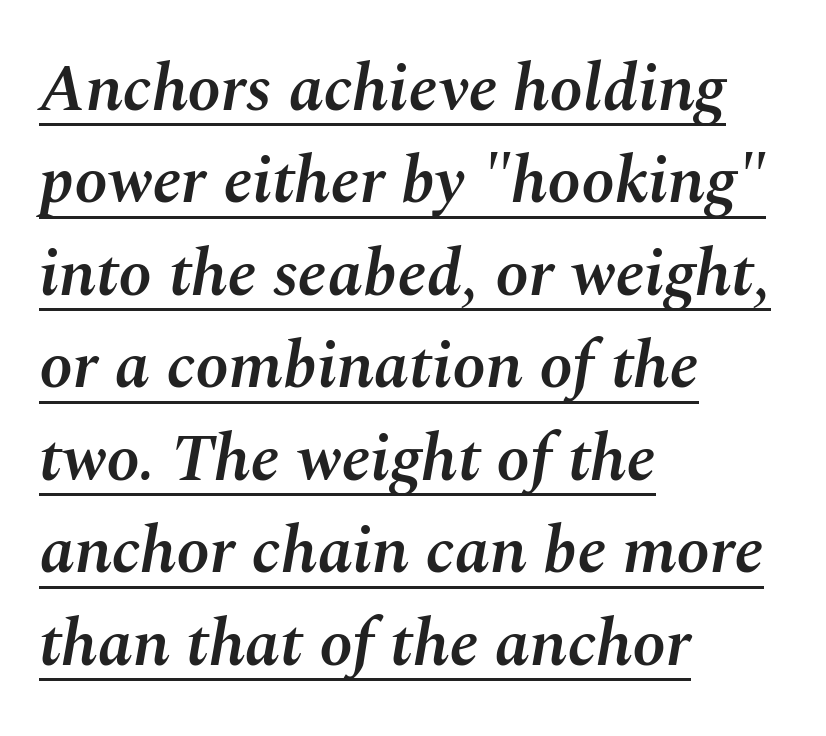
{"italic": "yes", "lean": "right", "slant_degrees": 10, "bold": "semi", "weight": "semibold", "width": "normal", "stroke_contrast": "medium", "x_height": "medium", "monospaced": "no", "underline": "yes", "align": "left", "line_spacing": "normal", "line_spacing_ratio": 1.38, "letter_spacing": "normal", "letter_spacing_em": 0.0, "glyph_px": 67}
